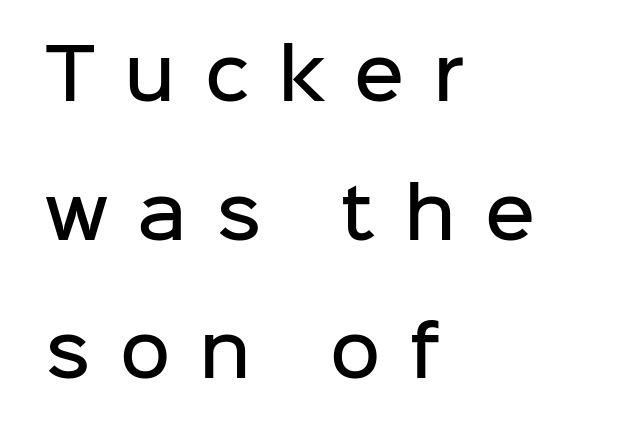
Successive baselines arrive slowly, with a big drop between each. The typography opts for an upright posture over an oblique one. Serif or sans? Sans — the stroke terminals are bare. Left-aligned paragraph, ragged on the right. You could only call the tracking loose — the letters float apart.
